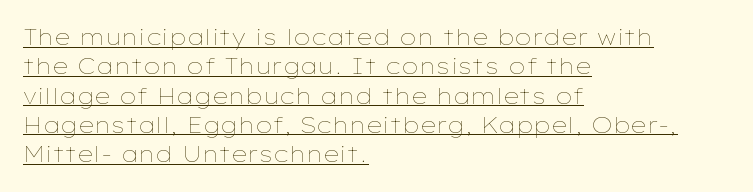
{"italic": "no", "bold": "no", "underline": "yes", "align": "left", "line_spacing": "normal", "line_spacing_ratio": 1.33, "letter_spacing": "normal", "letter_spacing_em": 0.0, "glyph_px": 22}
